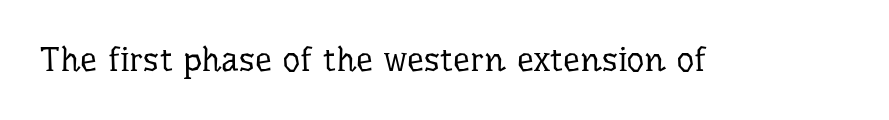
The image shows 34 px regular-weight serif type, upright; set normal letter spacing, not underlined; low stroke contrast and a medium x-height.
